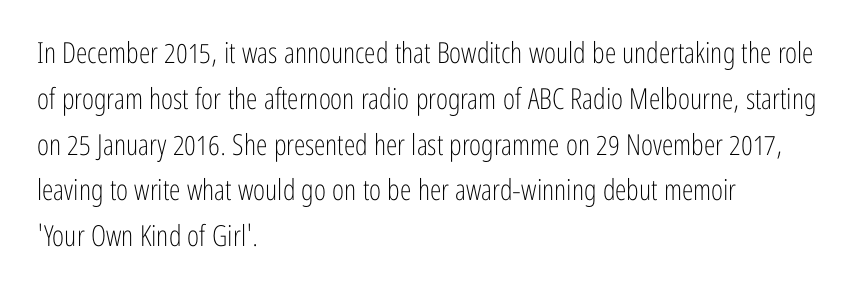
{"serif": "no", "italic": "no", "bold": "no", "weight": "light", "width": "condensed", "stroke_contrast": "low", "x_height": "medium", "monospaced": "no", "underline": "no", "align": "left", "line_spacing": "normal", "line_spacing_ratio": 1.58, "letter_spacing": "normal", "letter_spacing_em": 0.0, "glyph_px": 29}
